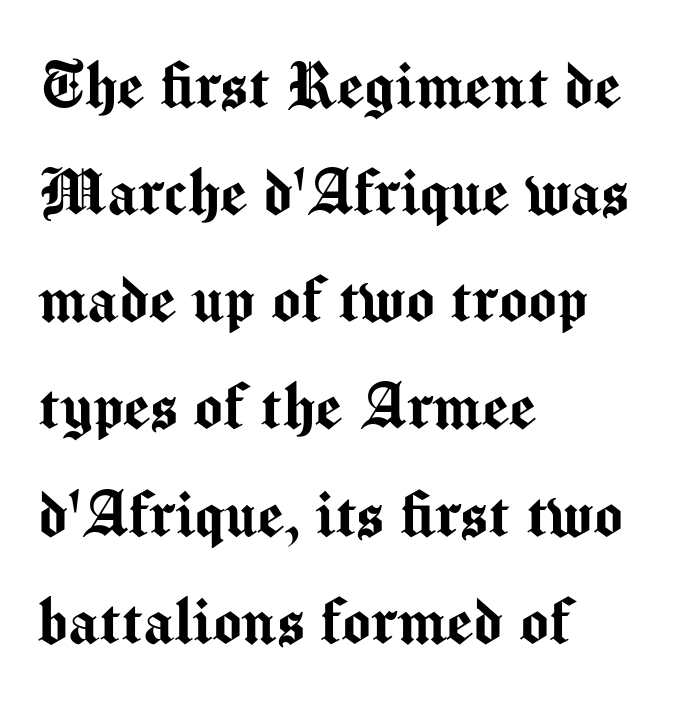
The image shows 76 px sans-serif type, upright; set left-aligned, normal line spacing (1.41x), normal letter spacing, not underlined; medium stroke contrast and a medium x-height.
